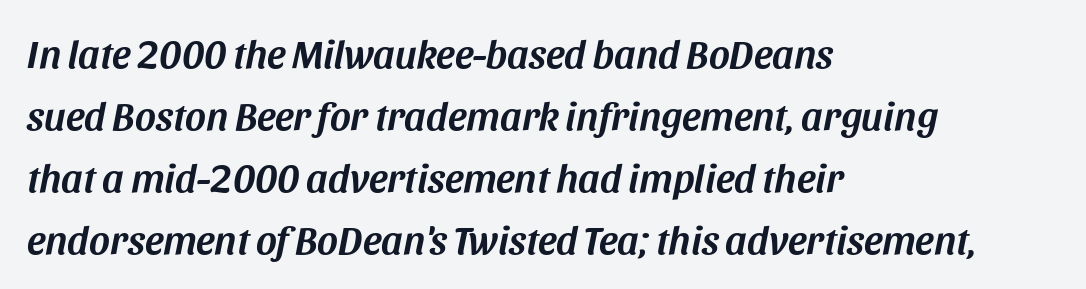
Each line starts at the same left margin while the right side varies. Is the type slanted? Yes — the strokes lean at a clear angle. Check the space under the baseline: it is left empty. You could call the tracking neutral — neither tight nor loose. Proportional: the letters do not fall into vertical columns.
